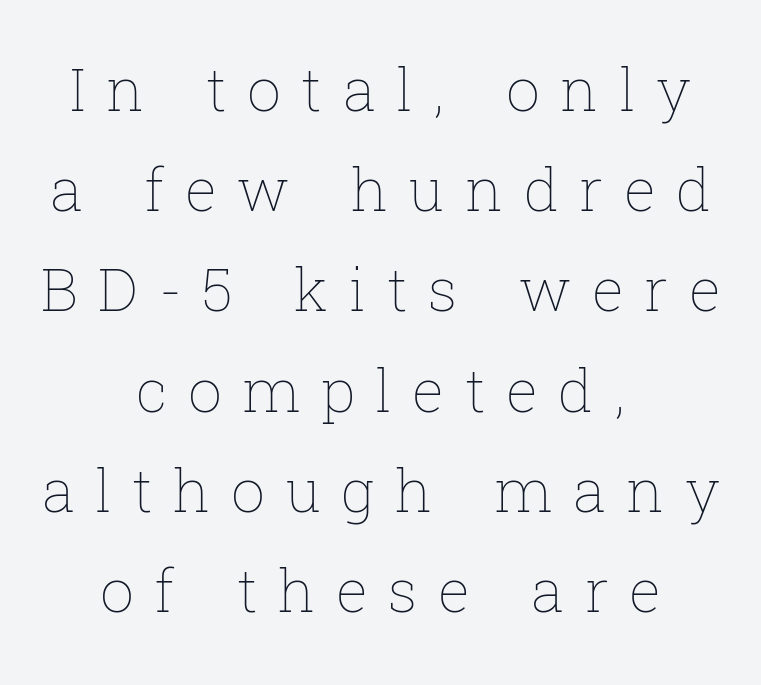
The image shows 60 px thin type, upright; set centered, normal line spacing (1.67x), unusually wide letter spacing (+0.34 em), not underlined; low stroke contrast and a medium x-height.
